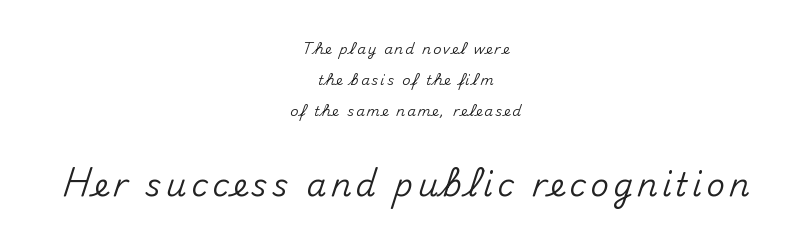
The typeface chosen for these lines omits serifs. The following chunk of copy outweighs the initial chunk in type size. Whoever set this chose breathing room over compactness in the vertical rhythm. Character widths vary here, with narrow letters taking less room than wide ones. Teacher's note: observe the equal gaps on both sides — that is centered alignment.
